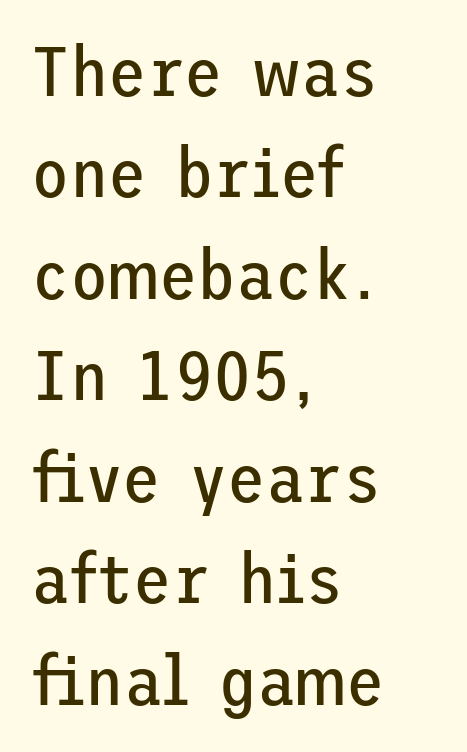
{"serif": "no", "italic": "no", "bold": "no", "weight": "regular", "width": "normal", "stroke_contrast": "low", "x_height": "medium", "underline": "no", "align": "left", "line_spacing": "normal", "line_spacing_ratio": 1.45, "letter_spacing": "normal", "letter_spacing_em": 0.0, "glyph_px": 70}
